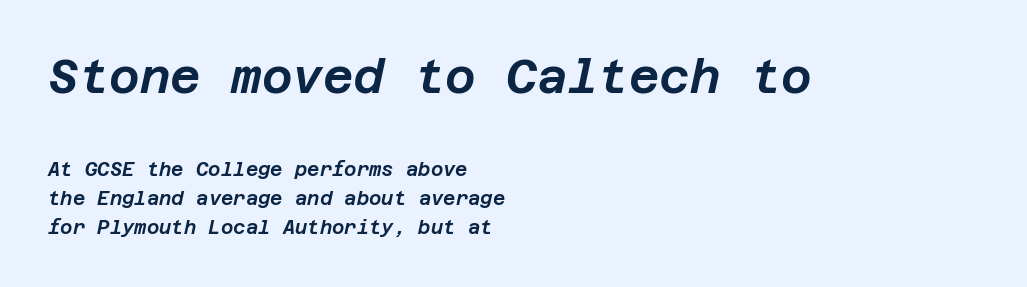
{"italic": "yes", "lean": "right", "slant_degrees": 12, "width": "normal", "stroke_contrast": "low", "x_height": "large", "underline": "no", "align": "left", "line_spacing": "normal", "line_spacing_ratio": 1.53, "letter_spacing": "normal", "letter_spacing_em": 0.0, "larger_block": "first", "size_ratio": 2.47, "glyph_px": 47}
